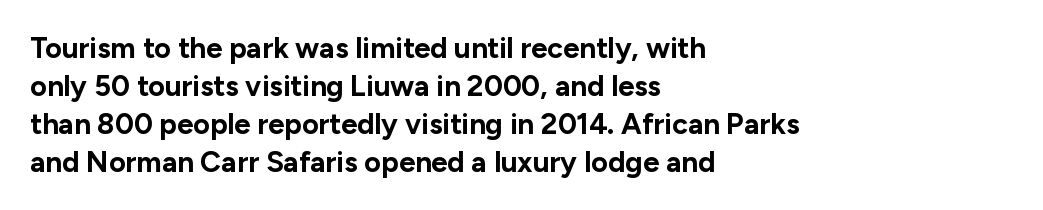
{"serif": "no", "italic": "no", "bold": "yes", "weight": "bold", "width": "normal", "stroke_contrast": "low", "x_height": "medium", "monospaced": "no", "underline": "no", "align": "left", "line_spacing": "normal", "line_spacing_ratio": 1.31, "letter_spacing": "normal", "letter_spacing_em": 0.0, "glyph_px": 29}
